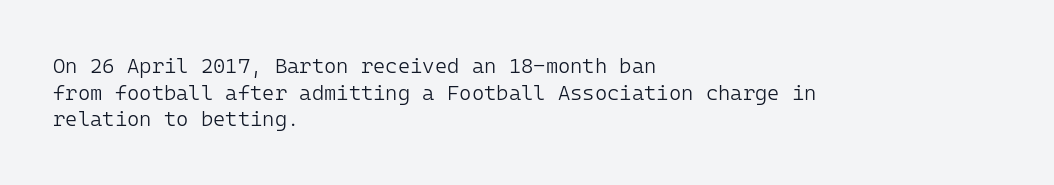
The image shows 21 px text type, upright; set left-aligned, normal line spacing (1.27x), normal letter spacing, not underlined.
